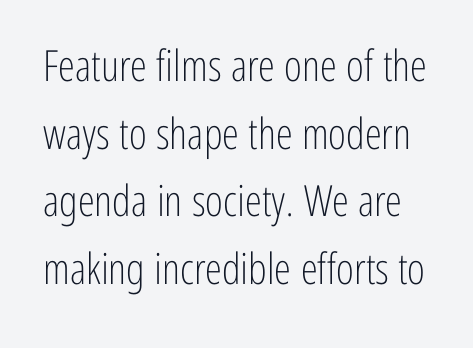
{"serif": "no", "italic": "no", "bold": "no", "weight": "light", "width": "condensed", "stroke_contrast": "low", "x_height": "medium", "monospaced": "no", "underline": "no", "line_spacing": "normal", "line_spacing_ratio": 1.57, "letter_spacing": "normal", "letter_spacing_em": 0.0, "glyph_px": 43}
